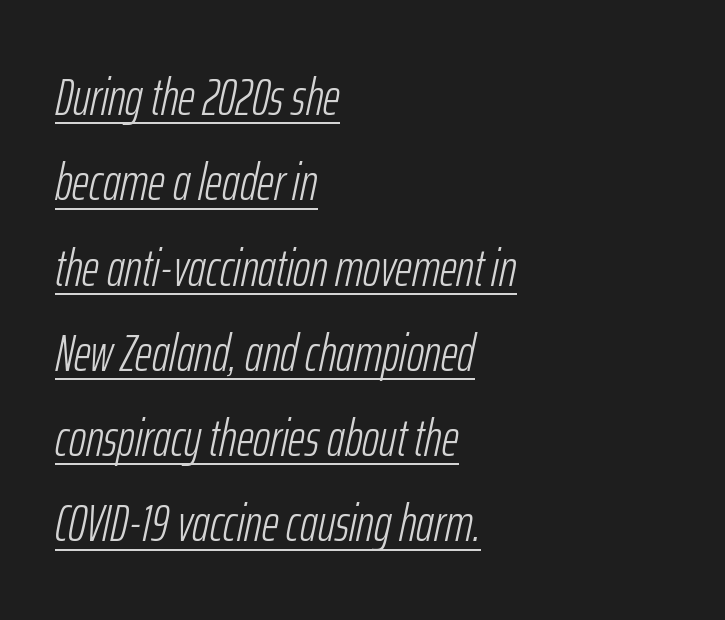
Counters stay open thanks to moderate or lighter strokes. Like a heading marked for emphasis, these lines bear an underscore. Each letter keeps its own natural width here, so spacing adapts to shape. A typesetter would call this leading conventional body-copy spacing.
